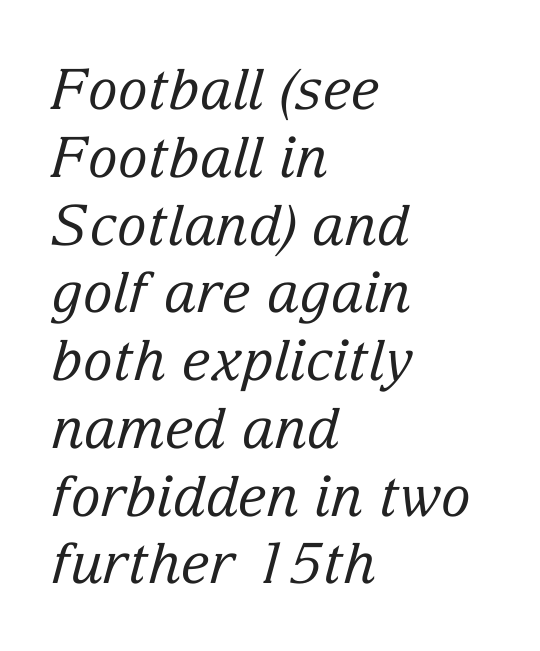
The lines in this sample share a left origin and differ only in where they stop. The string is rendered with underlining switched off. Short note: letters normally spaced. Is this a heavy cut? Hardly; it is regular or lighter. Note the varied advance widths — an 'i' is clearly narrower than an 'm'. The typography opts for an oblique posture over an upright one.
